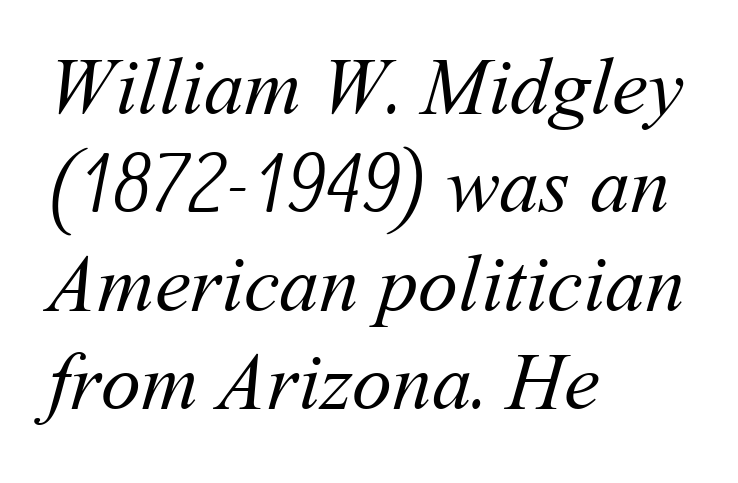
Q: Is the text bold? A: No.
Q: Is the text underlined? A: No.
Q: How is the paragraph aligned? A: Left-aligned.
Q: Is the spacing between letters normal or unusually wide? A: Normal.
Q: Width (condensed, normal, or wide)? A: Normal.
Q: Stroke contrast? A: Medium.
Q: x-height? A: Medium.
Q: Monospaced? A: No.
